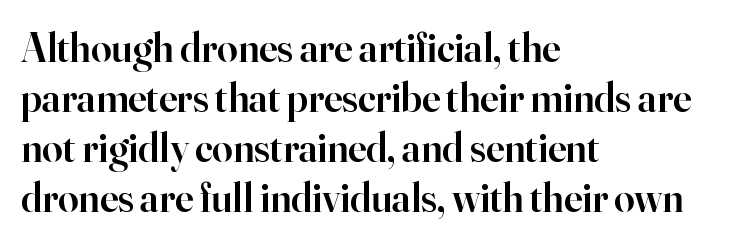
{"serif": "yes", "italic": "no", "bold": "semi", "weight": "semibold", "width": "normal", "stroke_contrast": "high", "x_height": "small", "monospaced": "no", "underline": "no", "align": "left", "line_spacing_ratio": 1.22, "letter_spacing": "normal", "letter_spacing_em": 0.0, "glyph_px": 41}
